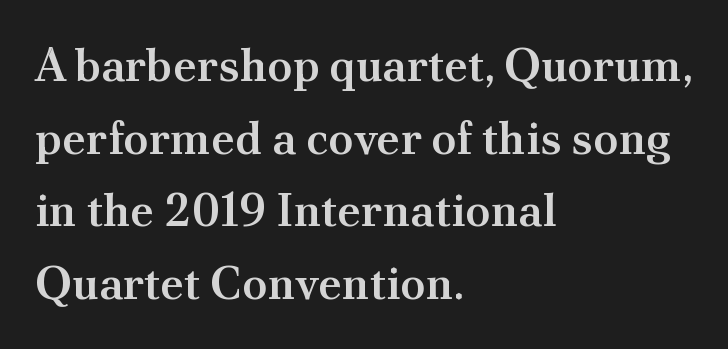
Q: Is the text bold? A: Semi-bold.
Q: Is the text italic (slanted)? A: No, it is upright.
Q: Is the typeface a serif or a sans-serif typeface? A: Serif.
Q: Is the text underlined? A: No.
Q: How is the paragraph aligned? A: Left-aligned.
Q: Is the spacing between letters normal or unusually wide? A: Normal.
Q: Is the spacing between lines tight, normal or loose? A: Normal.
Q: Width (condensed, normal, or wide)? A: Normal.
Q: Stroke contrast? A: Medium.
Q: x-height? A: Small.
Q: Monospaced? A: No.
